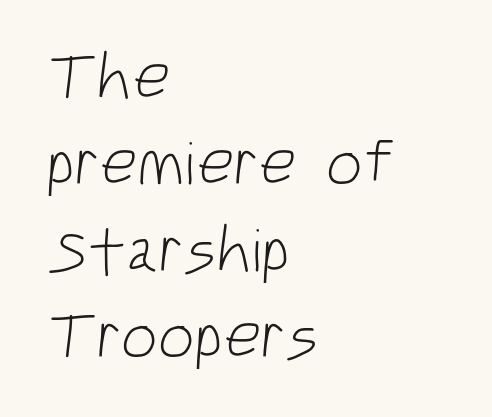
Q: Is the text bold? A: No.
Q: Is the typeface a serif or a sans-serif typeface? A: Sans-serif.
Q: Is the text underlined? A: No.
Q: How is the paragraph aligned? A: Left-aligned.
Q: Is the spacing between letters normal or unusually wide? A: Normal.
Q: Is the spacing between lines tight, normal or loose? A: Normal.
Q: Width (condensed, normal, or wide)? A: Condensed.
Q: Stroke contrast? A: Low.
Q: x-height? A: Large.
Q: Monospaced? A: No.
